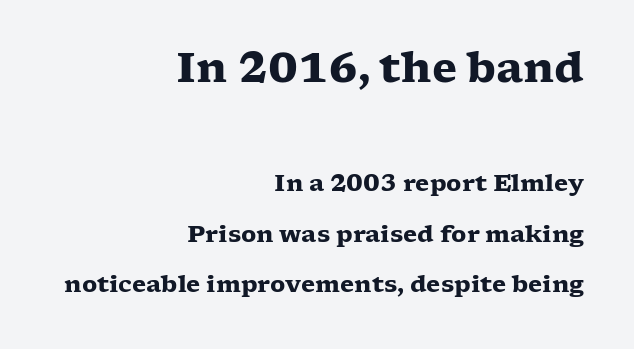
{"serif": "yes", "italic": "no", "bold": "yes", "weight": "heavy", "width": "wide", "stroke_contrast": "low", "x_height": "medium", "monospaced": "no", "underline": "no", "align": "right", "line_spacing": "loose", "line_spacing_ratio": 2.2, "letter_spacing": "normal", "letter_spacing_em": 0.0, "larger_block": "first", "size_ratio": 1.78, "glyph_px": 41}
